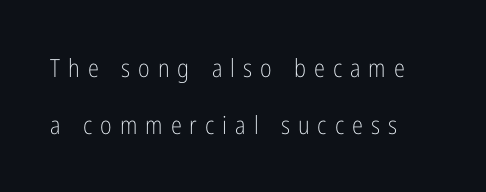
Q: Is the text bold? A: No.
Q: Is the text italic (slanted)? A: No, it is upright.
Q: Is the text underlined? A: No.
Q: How is the paragraph aligned? A: Left-aligned.
Q: Is the spacing between letters normal or unusually wide? A: Unusually wide.
Q: Is the spacing between lines tight, normal or loose? A: Loose.
